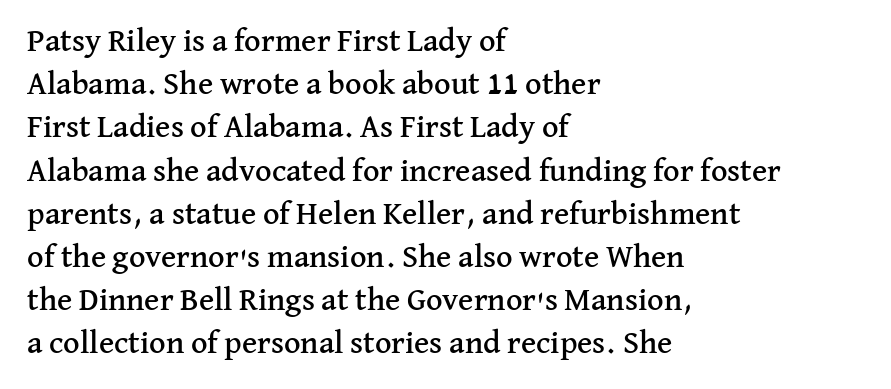
Unlike italic type, these characters show no tilt at all. Character widths vary here, with narrow letters taking less room than wide ones. The designer left line spacing at the default. Decoration check: the copy has no underline.
